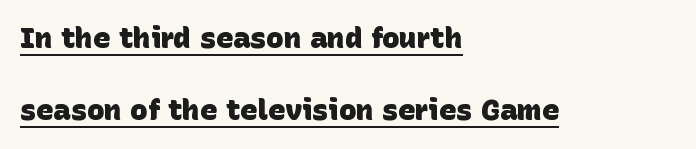
The rendering uses a large line-height, opening up the rows. The characters display no serif detailing; their extremities are plain. Heft: maximum for text — a bold. Varying glyph widths throughout — classic text-font behaviour. The paragraph has a hard left edge and a soft right edge.
